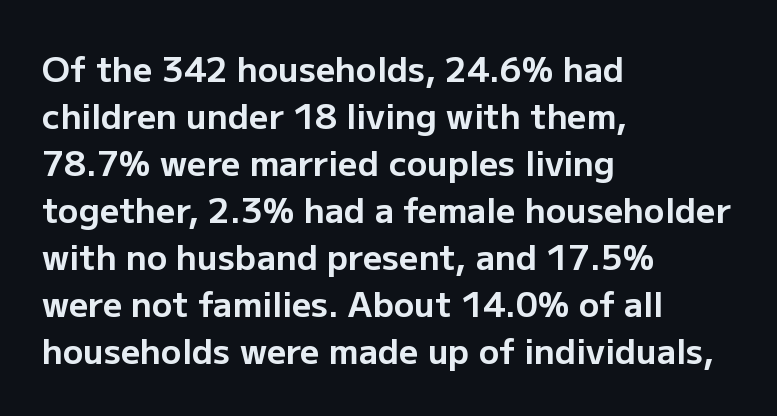
Does the weight exceed regular? Yes, all the way to bold. This sample uses plain, unmodified letter spacing. The letters carry no serifs — their stems end cleanly without finishing strokes. Here the designer chose a conventional face with non-uniform glyph widths. The type sits square on the baseline with zero lean. Teacher's note: observe the even left margin — that is flush-left alignment.
